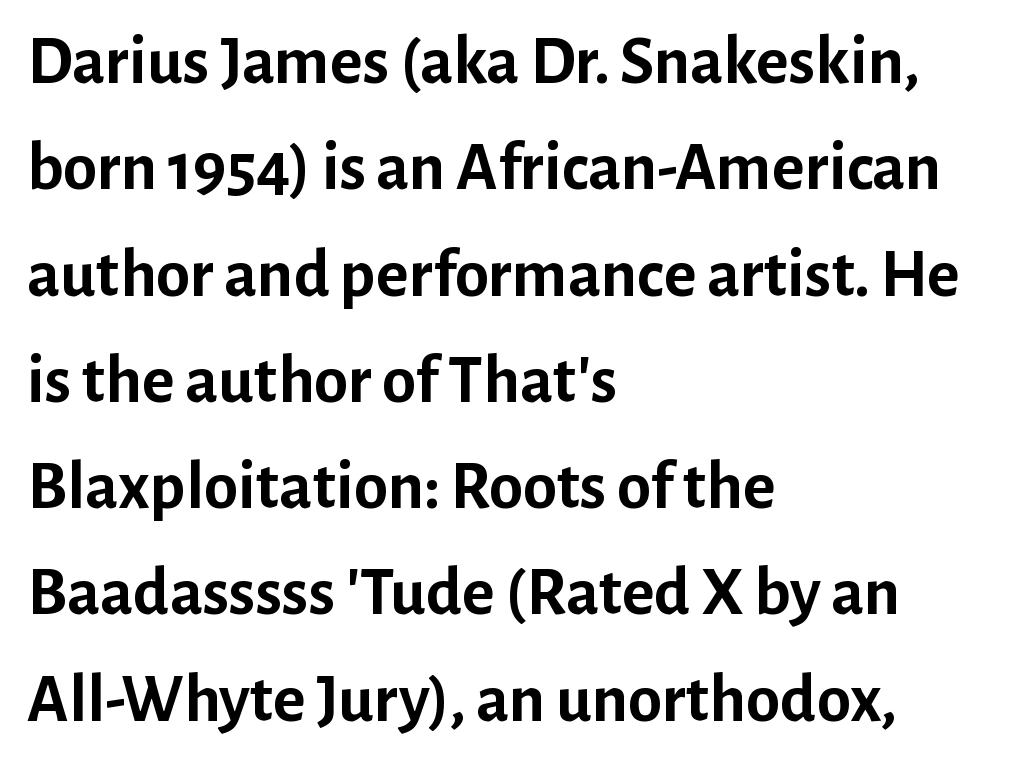
{"serif": "no", "italic": "no", "bold": "yes", "weight": "semibold", "width": "normal", "stroke_contrast": "low", "x_height": "medium", "monospaced": "no", "underline": "no", "align": "left", "line_spacing": "normal", "line_spacing_ratio": 1.54, "letter_spacing": "normal", "letter_spacing_em": 0.0, "glyph_px": 69}
